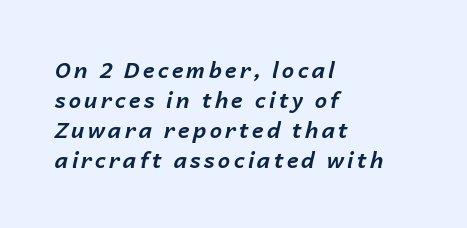
{"italic": "yes", "lean": "right", "slant_degrees": 14, "bold": "yes", "underline": "no", "align": "left", "line_spacing": "normal", "line_spacing_ratio": 1.36, "glyph_px": 22}
